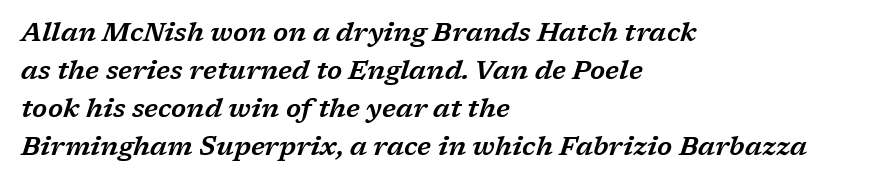
The image shows 26 px text type, italic (leaning right); set left-aligned, normal line spacing (1.46x), normal letter spacing, not underlined.
